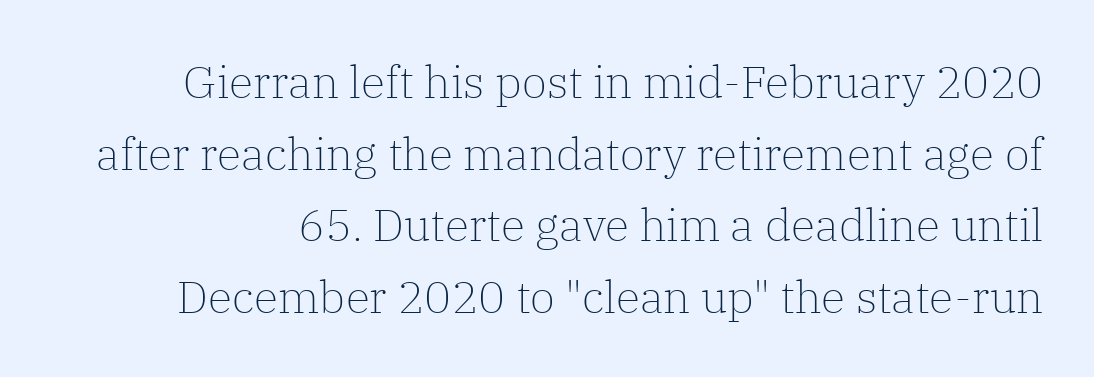
The image shows 45 px light serif type, upright; set normal line spacing (1.59x), normal letter spacing, not underlined; low stroke contrast and a medium x-height.
